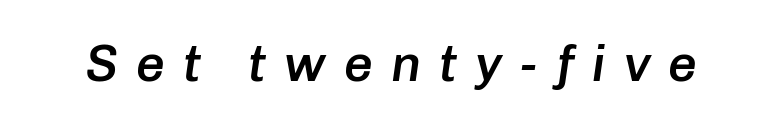
Unmarked baselines from the first word to the last. The letters advance in unequal steps, a hallmark of proportional type. This is oblique type, the kind used for emphasis or titles. These words are printed semibold, heavier than regular yet not bold. Between one letter and the next there's a generous, obvious gap.
